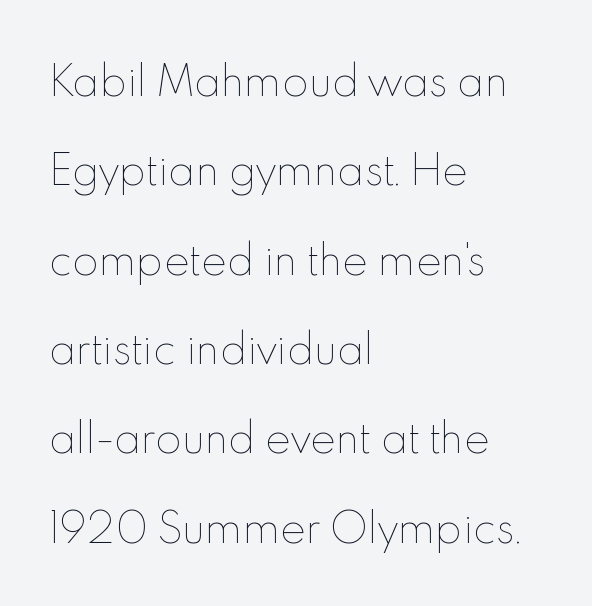
The image shows 39 px thin type, upright; set left-aligned, loose line spacing (2.29x), normal letter spacing, not underlined; a small x-height.
